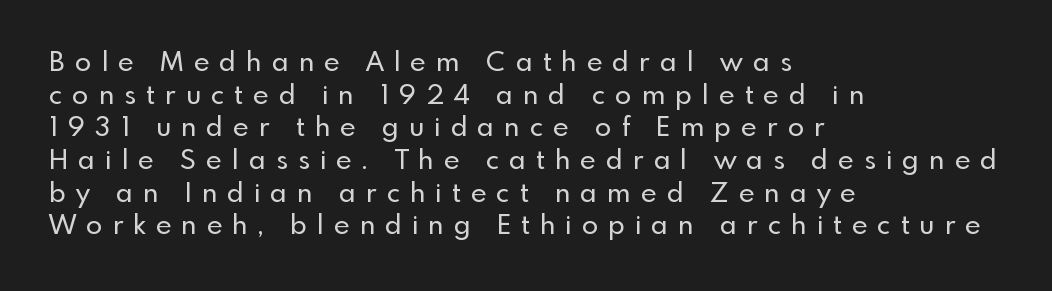
Q: Is the text italic (slanted)? A: No, it is upright.
Q: Is the text underlined? A: No.
Q: How is the paragraph aligned? A: Left-aligned.
Q: Is the spacing between letters normal or unusually wide? A: Unusually wide.
